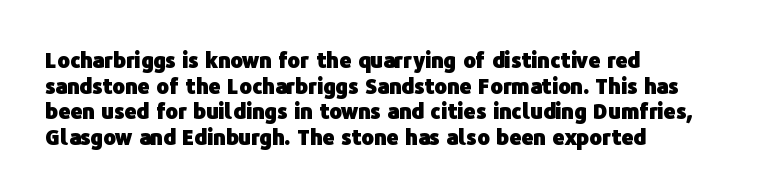
Is there any slant? The stems are plumb. The zone under the glyphs is completely vacant. Caption: bold face, heavy strokes. Each word holds together tightly as a unit, with standard inter-letter gaps. Does the copy run flush right? No — it runs flush left.
